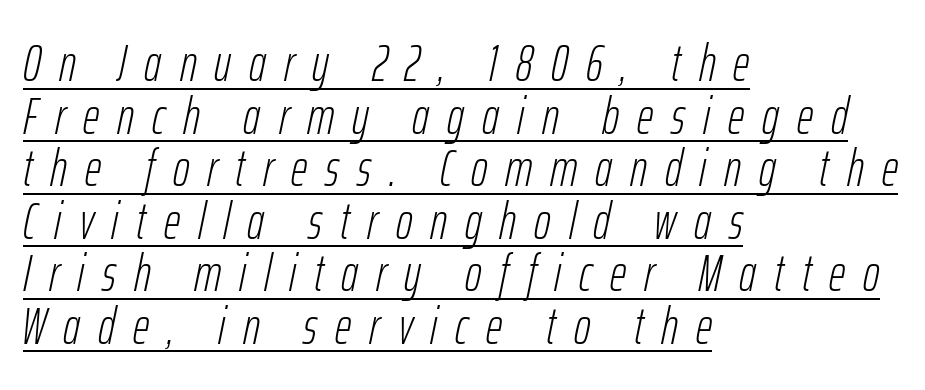
Q: Is the text bold? A: No.
Q: Is the text italic (slanted)? A: Yes, it leans right by about 12 degrees.
Q: Is the text underlined? A: Yes.
Q: How is the paragraph aligned? A: Left-aligned.
Q: Is the spacing between letters normal or unusually wide? A: Unusually wide.
Q: Is the spacing between lines tight, normal or loose? A: Tight.
Q: Width (condensed, normal, or wide)? A: Condensed.
Q: Stroke contrast? A: Low.
Q: x-height? A: Medium.
Q: Monospaced? A: No.
